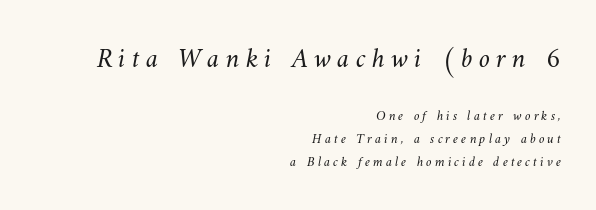
{"bold": "no", "weight": "light", "width": "normal", "stroke_contrast": "medium", "x_height": "small", "monospaced": "no", "underline": "no", "align": "right", "line_spacing": "normal", "line_spacing_ratio": 1.65, "letter_spacing": "wide", "letter_spacing_em": 0.22, "larger_block": "first", "size_ratio": 2.0, "glyph_px": 28}
